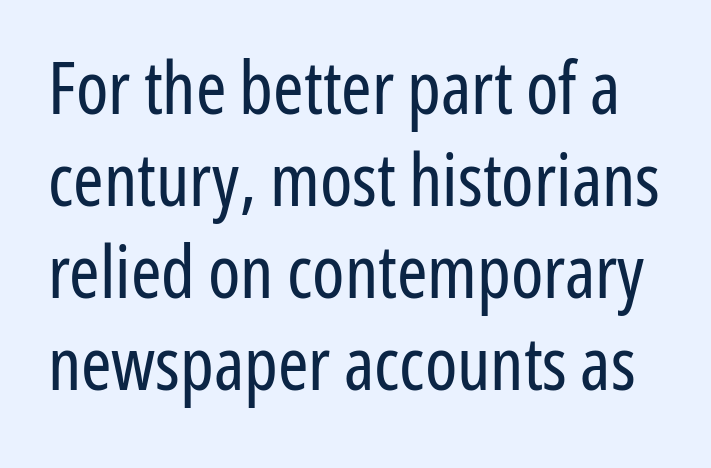
{"serif": "no", "italic": "no", "bold": "no", "weight": "regular", "width": "condensed", "stroke_contrast": "low", "x_height": "medium", "monospaced": "no", "underline": "no", "line_spacing": "normal", "line_spacing_ratio": 1.26, "letter_spacing": "normal", "letter_spacing_em": 0.0, "glyph_px": 73}
